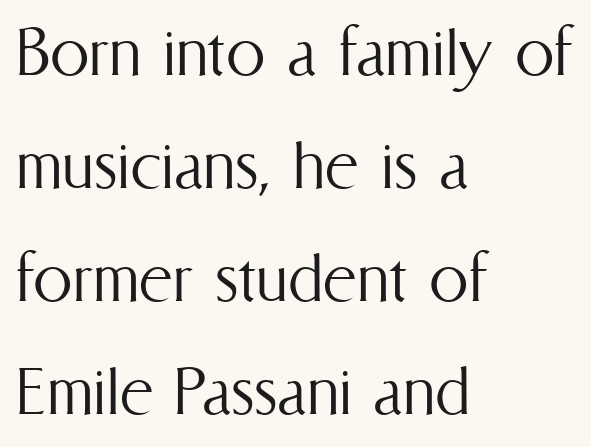
The image shows 79 px light, condensed type, upright; set left-aligned, normal line spacing (1.43x), normal letter spacing, not underlined; medium stroke contrast and a medium x-height.
